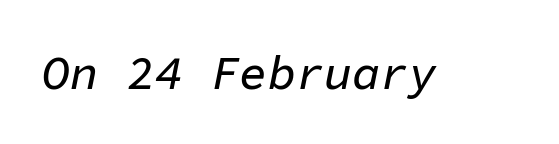
Q: Is the text italic (slanted)? A: Yes, it leans right by about 11 degrees.
Q: Is the text underlined? A: No.
Q: Is the spacing between letters normal or unusually wide? A: Normal.
Q: Width (condensed, normal, or wide)? A: Normal.
Q: Stroke contrast? A: Low.
Q: x-height? A: Medium.
Q: Monospaced? A: Yes.
